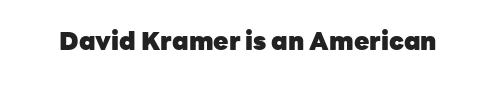
Underlining? Definitely not there. Strong, thick strokes mark this as bold type. This sample uses an upright cut, with every glyph sitting square on the baseline. A typesetter would call this zero additional tracking.
